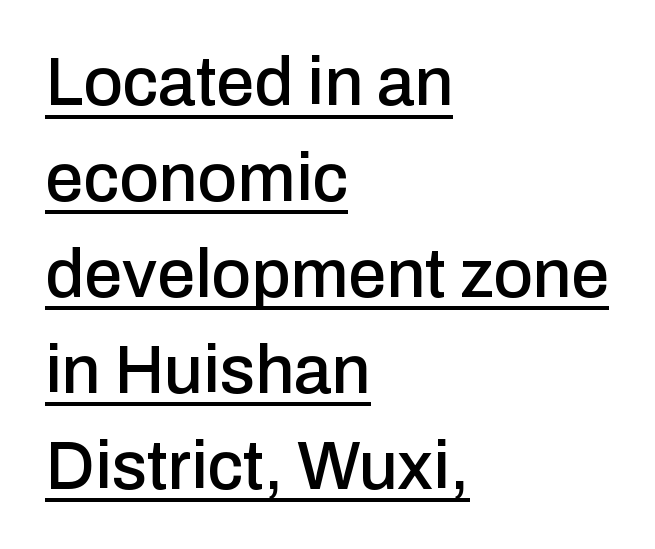
{"serif": "no", "italic": "no", "width": "normal", "stroke_contrast": "low", "x_height": "medium", "monospaced": "no", "underline": "yes", "align": "left", "line_spacing": "normal", "line_spacing_ratio": 1.41, "letter_spacing": "normal", "letter_spacing_em": 0.0, "glyph_px": 68}
